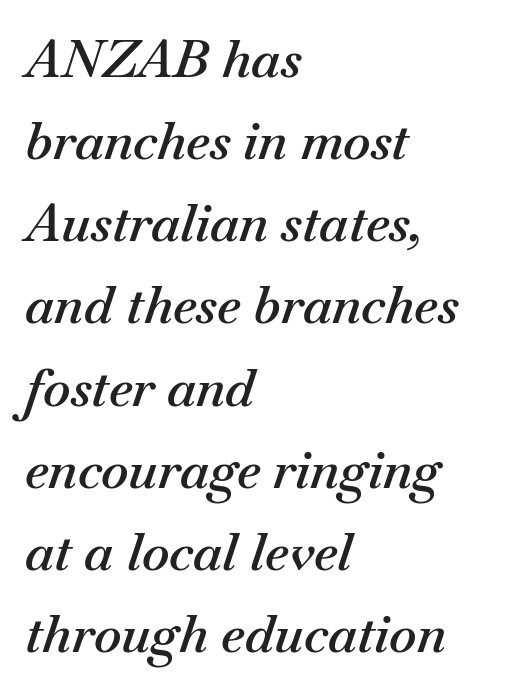
The image shows 52 px semibold type, italic (leaning right); set left-aligned, normal line spacing (1.58x), normal letter spacing, not underlined; medium stroke contrast and a small x-height.
